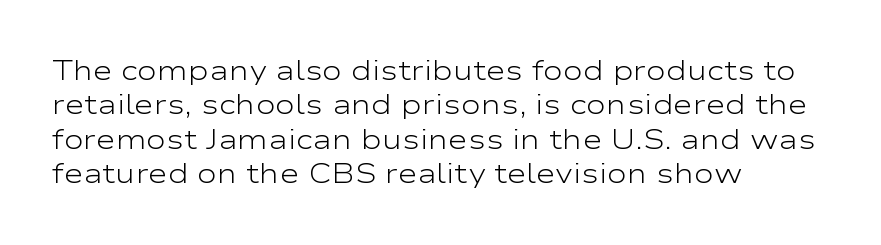
Q: Is the text bold? A: No.
Q: Is the text italic (slanted)? A: No, it is upright.
Q: Is the text underlined? A: No.
Q: How is the paragraph aligned? A: Left-aligned.
Q: Is the spacing between letters normal or unusually wide? A: Normal.
Q: Is the spacing between lines tight, normal or loose? A: Normal.
